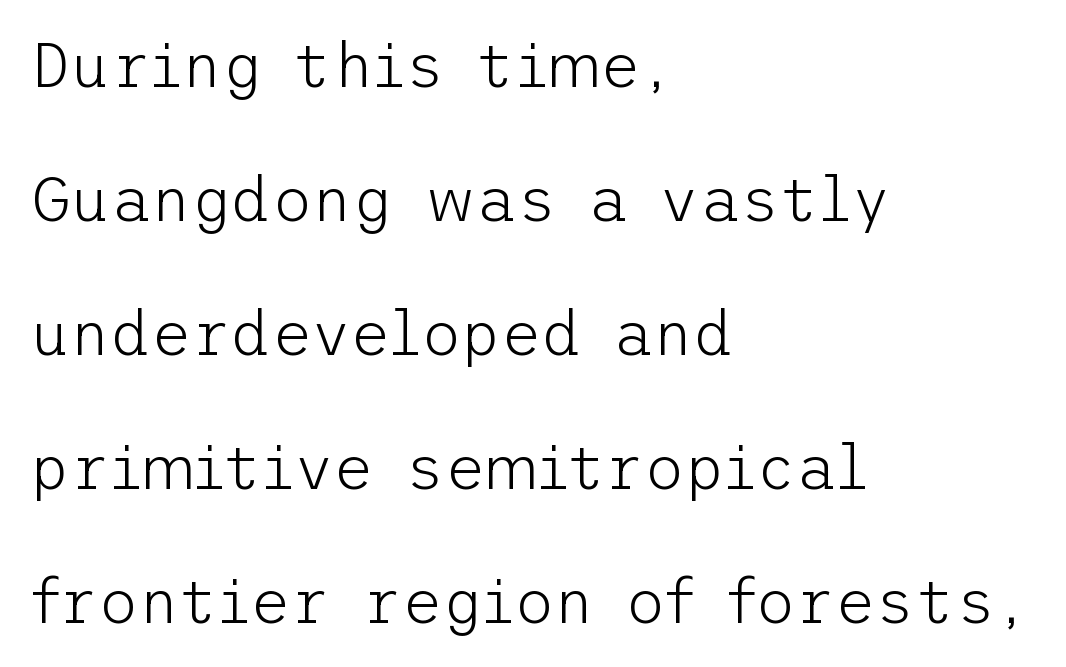
Q: Is the text bold? A: No.
Q: Is the text italic (slanted)? A: No, it is upright.
Q: Is the typeface a serif or a sans-serif typeface? A: Sans-serif.
Q: Is the text underlined? A: No.
Q: How is the paragraph aligned? A: Left-aligned.
Q: Is the spacing between letters normal or unusually wide? A: Normal.
Q: Is the spacing between lines tight, normal or loose? A: Loose.
Q: Width (condensed, normal, or wide)? A: Normal.
Q: Stroke contrast? A: Low.
Q: x-height? A: Medium.
